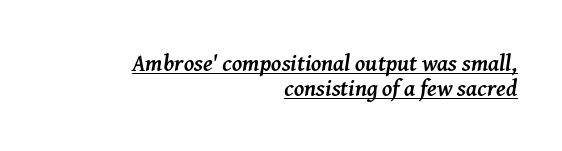
Q: Is the text bold? A: Yes.
Q: Is the text italic (slanted)? A: Yes, it leans right by about 8 degrees.
Q: Is the text underlined? A: Yes.
Q: How is the paragraph aligned? A: Right-aligned.
Q: Is the spacing between letters normal or unusually wide? A: Normal.
Q: Is the spacing between lines tight, normal or loose? A: Tight.
